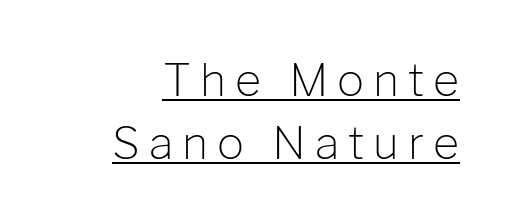
Q: Is the text bold? A: No.
Q: Is the text italic (slanted)? A: No, it is upright.
Q: Is the typeface a serif or a sans-serif typeface? A: Sans-serif.
Q: Is the text underlined? A: Yes.
Q: Is the spacing between letters normal or unusually wide? A: Unusually wide.
Q: Is the spacing between lines tight, normal or loose? A: Normal.
Q: Width (condensed, normal, or wide)? A: Normal.
Q: Stroke contrast? A: Low.
Q: x-height? A: Medium.
Q: Monospaced? A: No.
